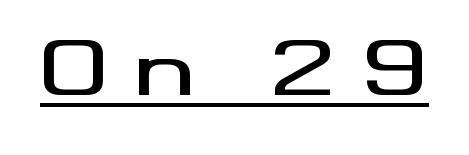
The image shows 74 px wide sans-serif type, upright; set unusually wide letter spacing (+0.35 em), underlined; medium stroke contrast and a small x-height.
